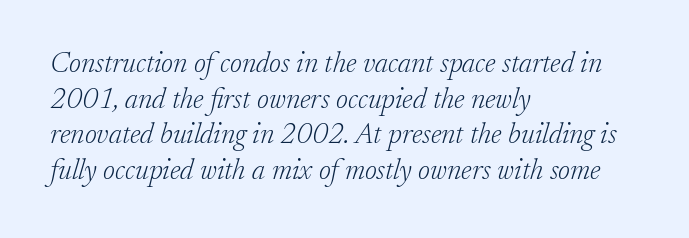
Q: Is the text bold? A: No.
Q: Is the text italic (slanted)? A: Yes, it leans right by about 17 degrees.
Q: Is the typeface a serif or a sans-serif typeface? A: Serif.
Q: Is the text underlined? A: No.
Q: How is the paragraph aligned? A: Left-aligned.
Q: Is the spacing between letters normal or unusually wide? A: Normal.
Q: Width (condensed, normal, or wide)? A: Normal.
Q: Stroke contrast? A: Low.
Q: x-height? A: Small.
Q: Monospaced? A: No.
